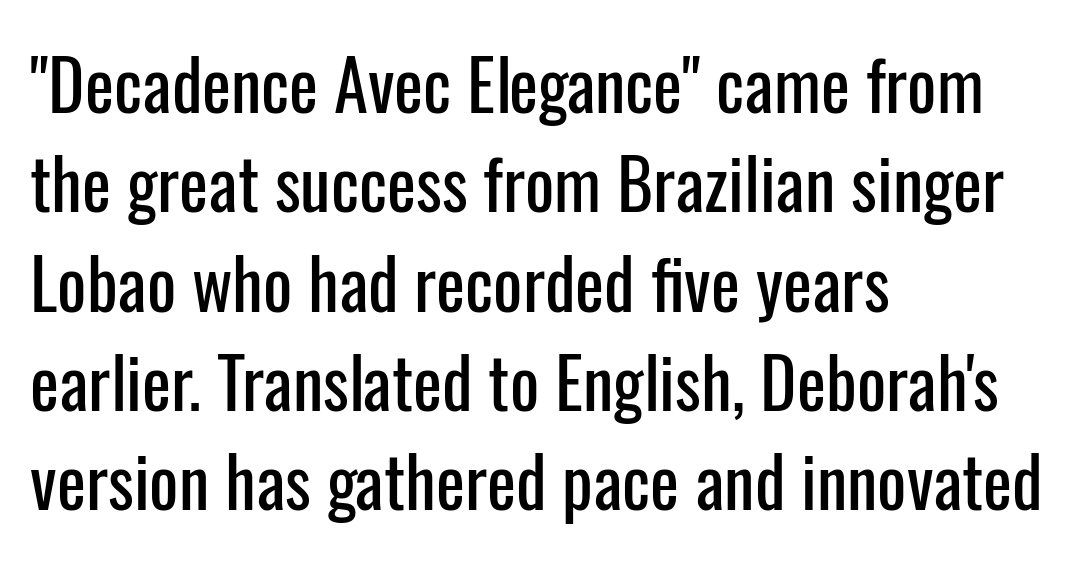
{"serif": "no", "italic": "no", "width": "condensed", "stroke_contrast": "low", "x_height": "medium", "monospaced": "no", "underline": "no", "align": "left", "line_spacing": "normal", "line_spacing_ratio": 1.44, "letter_spacing": "normal", "letter_spacing_em": 0.0, "glyph_px": 69}
